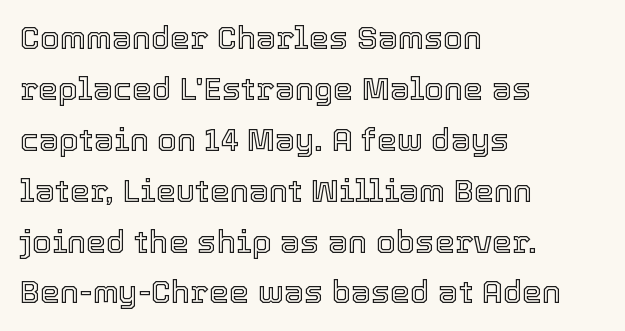
This rendering leaves character spacing at its baseline value. Left-aligned paragraph, ragged on the right. These lines were composed using upright roman letters. Interline gaps are of average width in this sample.
